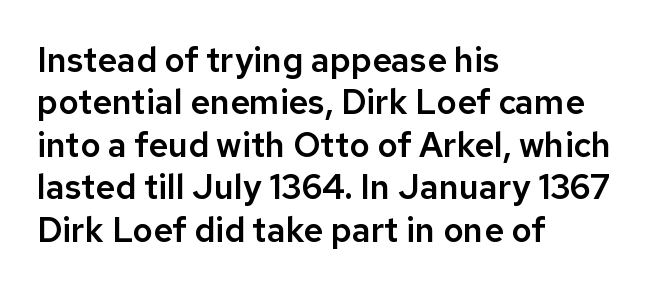
Q: Is the text italic (slanted)? A: No, it is upright.
Q: Is the typeface a serif or a sans-serif typeface? A: Sans-serif.
Q: Is the text underlined? A: No.
Q: How is the paragraph aligned? A: Left-aligned.
Q: Is the spacing between letters normal or unusually wide? A: Normal.
Q: Is the spacing between lines tight, normal or loose? A: Normal.
Q: Width (condensed, normal, or wide)? A: Normal.
Q: Stroke contrast? A: Low.
Q: x-height? A: Medium.
Q: Monospaced? A: No.
